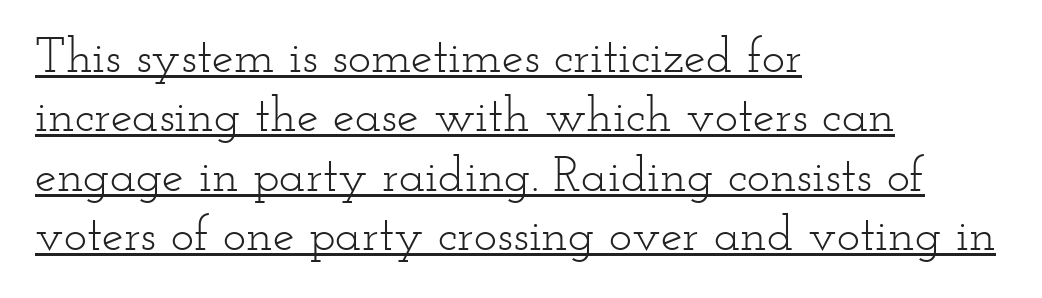
The image shows 49 px light, wide serif type, upright; set left-aligned, line spacing 1.21x, normal letter spacing, underlined; low stroke contrast and a small x-height.
